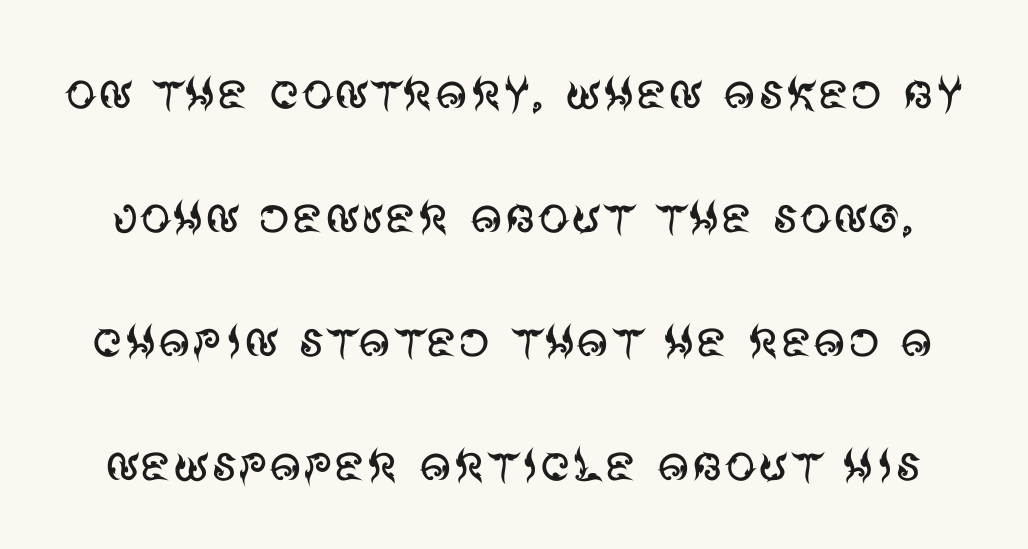
The image shows 63 px regular-weight sans-serif type, upright; set loose line spacing (1.97x), normal letter spacing, not underlined; medium stroke contrast and a large x-height.
